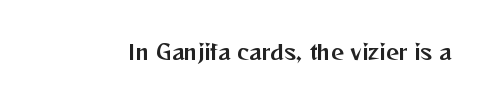
These lines keep a tight, regular rhythm from letter to letter. Unmarked baselines from the first word to the last. Italic: no, the glyphs are upright roman.
